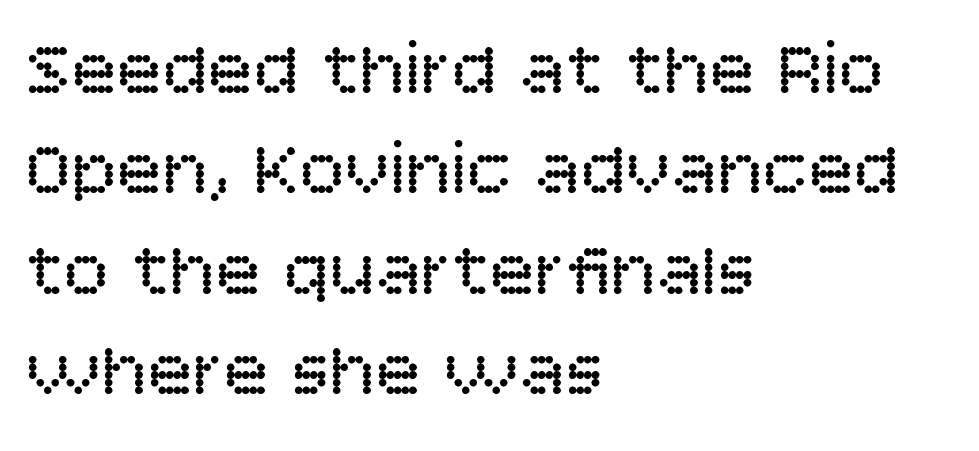
The image shows 76 px regular-weight sans-serif type, upright; set left-aligned, normal line spacing (1.32x), normal letter spacing, not underlined; low stroke contrast and a large x-height.
